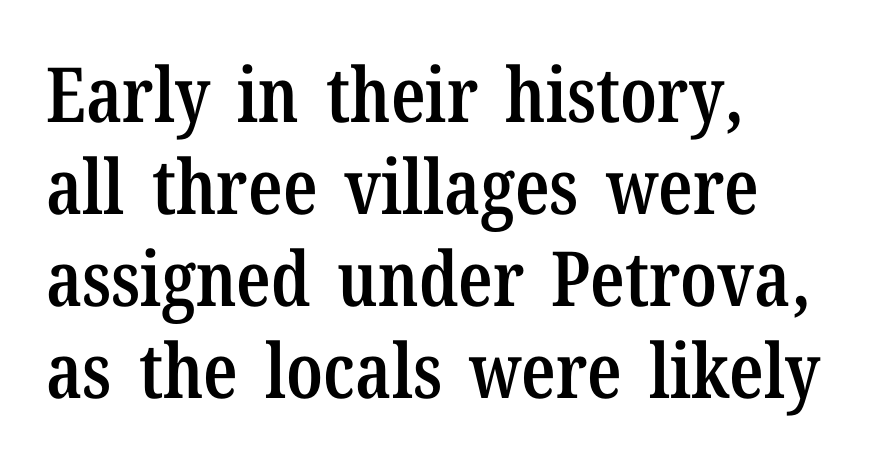
Looks like regular typesetting: each glyph gets only the width it needs. Regarding serifs, this sample has them. Clear beneath every line of the passage. Designer's note — italics off, roman on. The passage is arranged the way most books set body copy — flush left.
